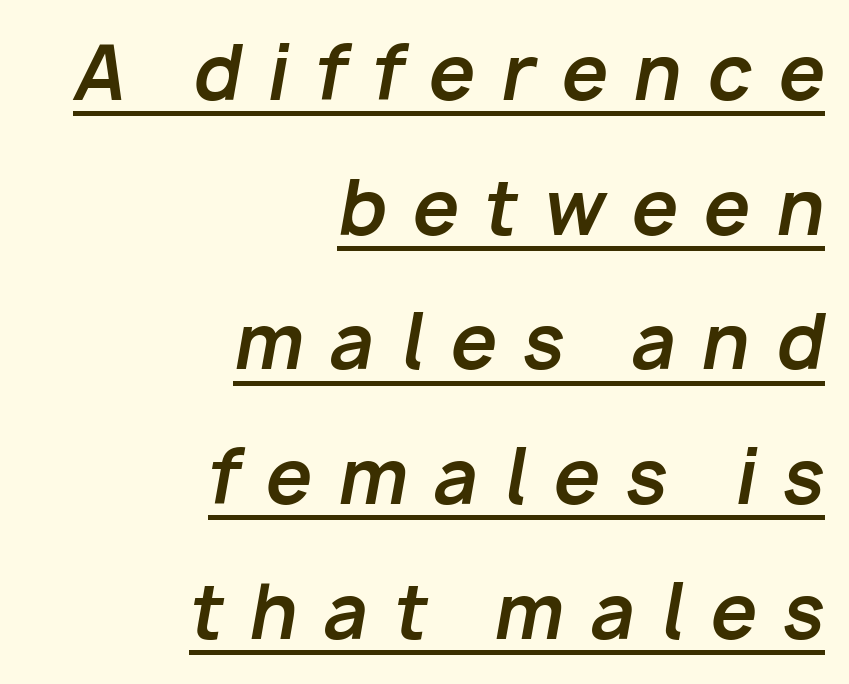
Substantial extra tracking has been applied to these lines. As a designer I'd log this as weight 700, bold. Varying glyph widths throughout — classic text-font behaviour. Caption: lettering with a line underneath. A student would call this right alignment; a typographer would say flush right, rag left.
